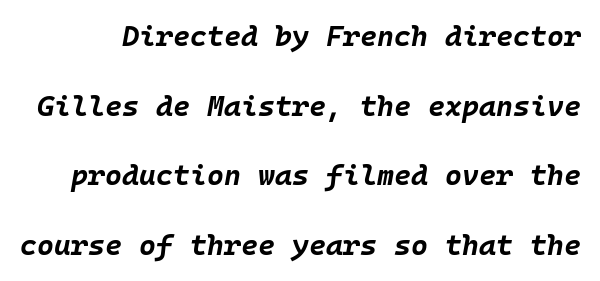
The image shows 29 px bold type, italic (leaning right), monospaced; set loose line spacing (2.4x), normal letter spacing, not underlined; low stroke contrast and a large x-height.
